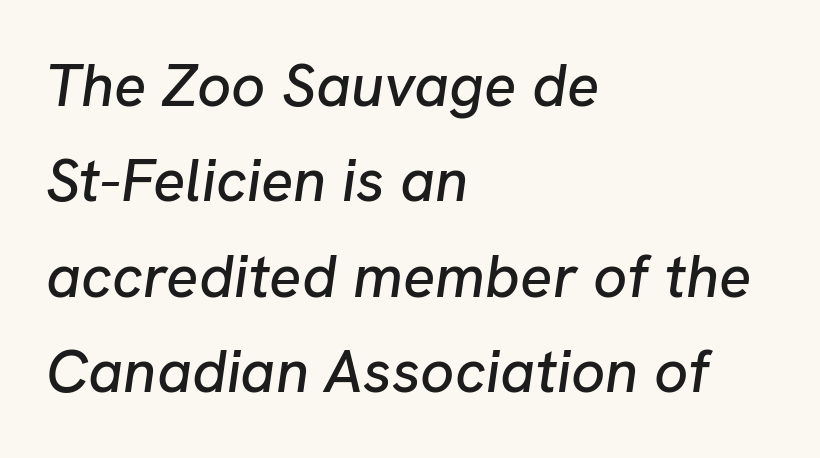
Notice how the stems are inclined rather than vertical — that's the hallmark of italics. The space directly below the letters is spotless. Left-aligned paragraph, ragged on the right. The letterforms sit shoulder to shoulder at normal distance. Does the leading feel generous? No, just average. The face used here is proportionally spaced, like ordinary book or web type.
